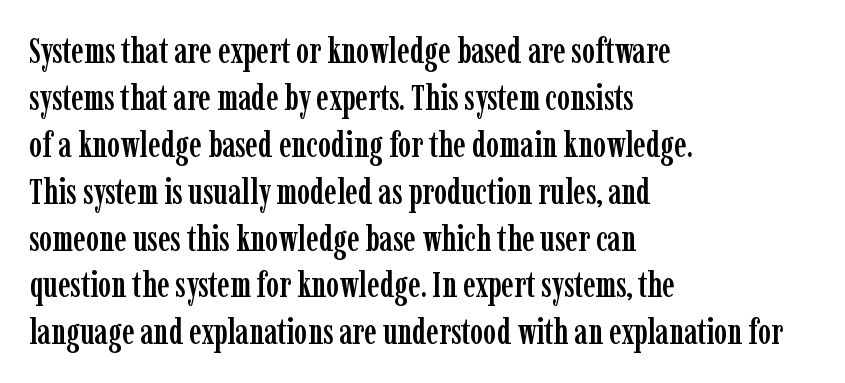
Q: Is the text italic (slanted)? A: No, it is upright.
Q: Is the typeface a serif or a sans-serif typeface? A: Serif.
Q: Is the text underlined? A: No.
Q: How is the paragraph aligned? A: Left-aligned.
Q: Is the spacing between letters normal or unusually wide? A: Normal.
Q: Is the spacing between lines tight, normal or loose? A: Normal.
Q: Width (condensed, normal, or wide)? A: Condensed.
Q: Stroke contrast? A: Low.
Q: x-height? A: Medium.
Q: Monospaced? A: No.
